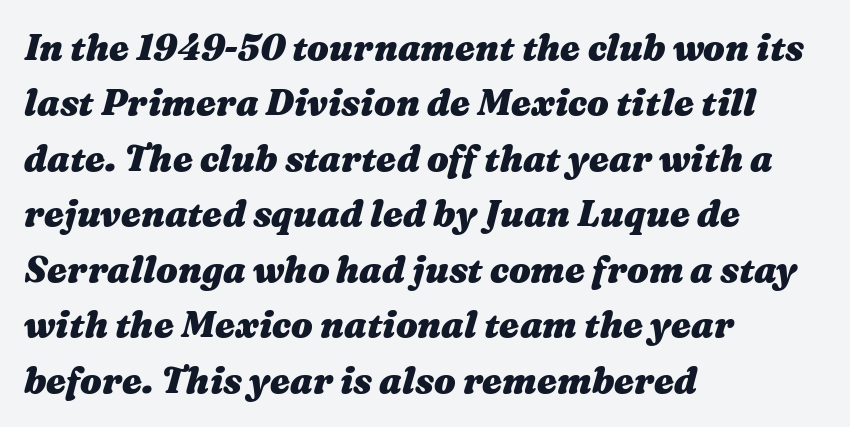
In terms of posture, this sample is oblique. A full-strength bold gives these letters their thick strokes. Vertically, the passage feels balanced, rows spaced as you'd expect. This sample is left-justified, so line endings fall wherever the words run out.
